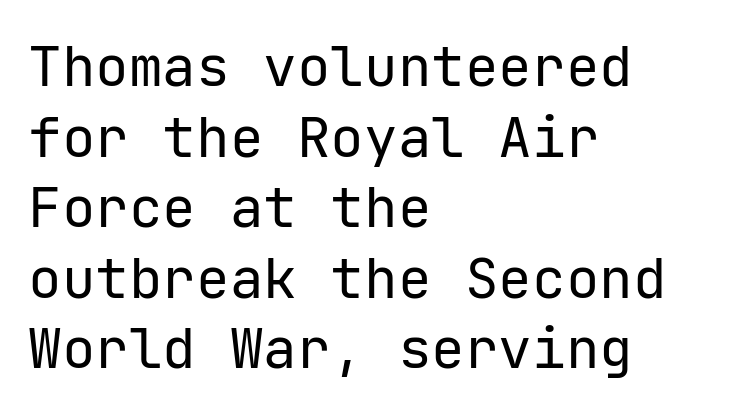
Q: Is the text bold? A: No.
Q: Is the text italic (slanted)? A: No, it is upright.
Q: Is the typeface a serif or a sans-serif typeface? A: Sans-serif.
Q: Is the text underlined? A: No.
Q: How is the paragraph aligned? A: Left-aligned.
Q: Is the spacing between letters normal or unusually wide? A: Normal.
Q: Is the spacing between lines tight, normal or loose? A: Normal.
Q: Width (condensed, normal, or wide)? A: Normal.
Q: Stroke contrast? A: Low.
Q: x-height? A: Medium.
